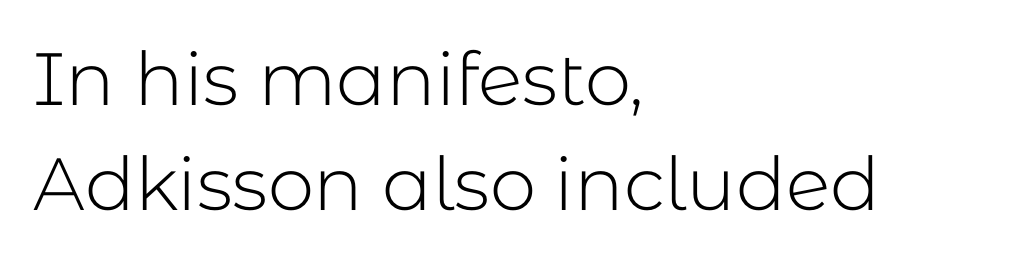
The image shows 74 px light sans-serif type, upright; set left-aligned, normal line spacing (1.42x), normal letter spacing, not underlined; low stroke contrast and a medium x-height.
